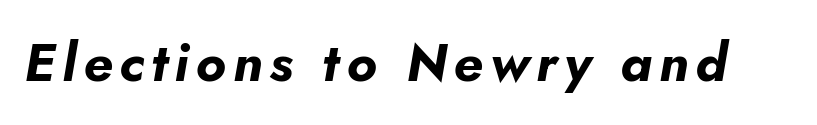
Q: Is the text bold? A: Yes.
Q: Is the text italic (slanted)? A: Yes, it leans right by about 5 degrees.
Q: Is the text underlined? A: No.
Q: Width (condensed, normal, or wide)? A: Normal.
Q: Stroke contrast? A: Low.
Q: x-height? A: Small.
Q: Monospaced? A: No.
